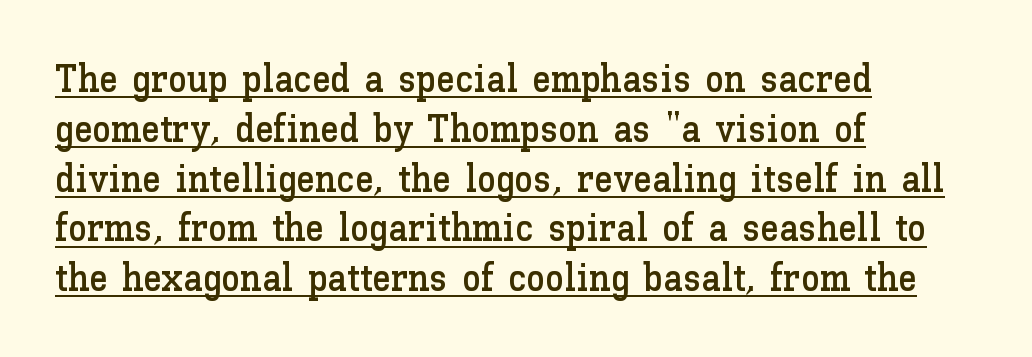
These lines are rendered in a variable-pitch font. Posture: upright roman. The rendered words wear a rule along their underside. These lines stack with their left ends in a neat column. This sample keeps an unexceptional amount of space between lines.
